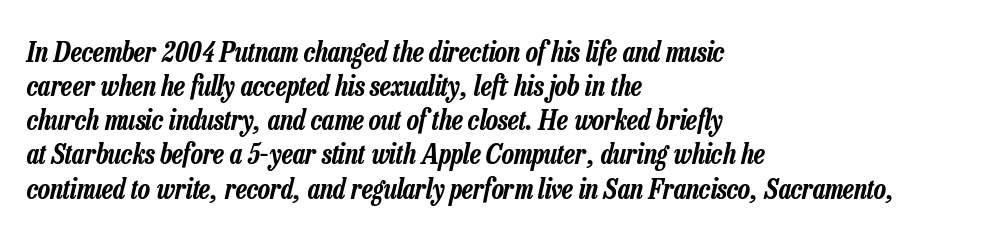
{"italic": "yes", "lean": "right", "slant_degrees": 13, "width": "condensed", "stroke_contrast": "low", "x_height": "medium", "monospaced": "no", "underline": "no", "align": "left", "line_spacing_ratio": 1.22, "letter_spacing": "normal", "letter_spacing_em": 0.0, "glyph_px": 28}
